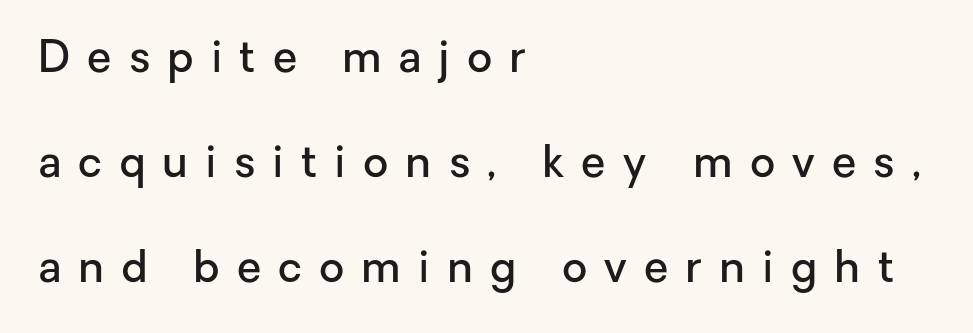
The image shows 44 px semibold sans-serif type, upright; set left-aligned, loose line spacing (2.39x), unusually wide letter spacing (+0.39 em), not underlined; low stroke contrast and a medium x-height.
